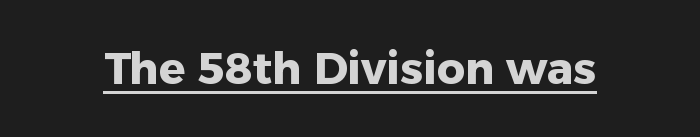
The image shows 44 px heavy sans-serif type, upright; set normal letter spacing, underlined; low stroke contrast and a medium x-height.
